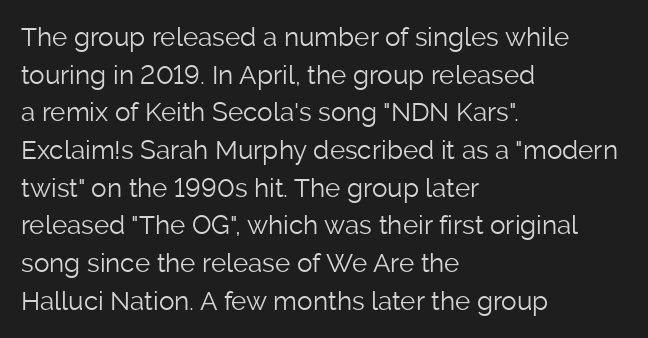
Q: Is the text bold? A: No.
Q: Is the text italic (slanted)? A: No, it is upright.
Q: Is the text underlined? A: No.
Q: How is the paragraph aligned? A: Left-aligned.
Q: Is the spacing between letters normal or unusually wide? A: Normal.
Q: Is the spacing between lines tight, normal or loose? A: Normal.
